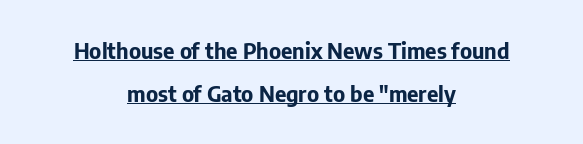
Q: Is the text bold? A: Yes.
Q: Is the text italic (slanted)? A: No, it is upright.
Q: Is the text underlined? A: Yes.
Q: How is the paragraph aligned? A: Centered.
Q: Is the spacing between letters normal or unusually wide? A: Normal.
Q: Is the spacing between lines tight, normal or loose? A: Loose.
